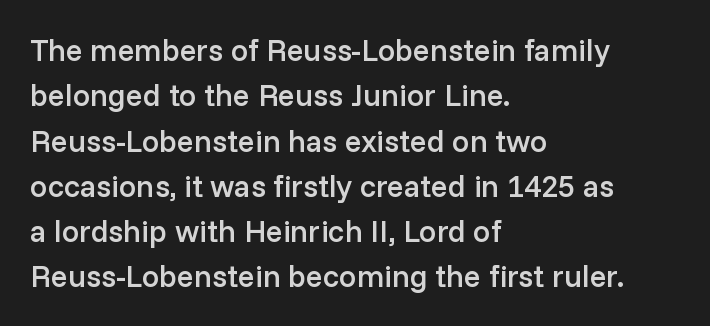
{"serif": "no", "italic": "no", "bold": "semi", "weight": "semibold", "width": "normal", "stroke_contrast": "low", "x_height": "medium", "monospaced": "no", "underline": "no", "align": "left", "line_spacing": "normal", "line_spacing_ratio": 1.46, "letter_spacing": "normal", "letter_spacing_em": 0.0, "glyph_px": 31}
